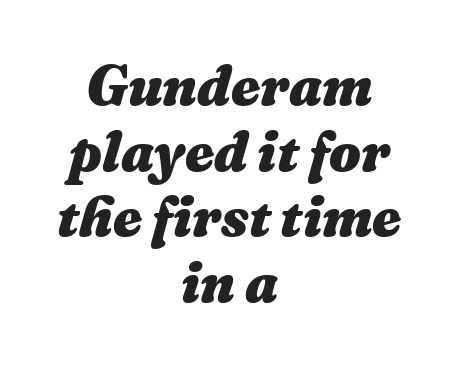
Bare-footed words on every line. You could not count columns in this text — the font is proportionally spaced. Emphasis by weight is at full strength: bold. This sample uses an oblique cut, with every glyph tilted off the vertical. Default kerning and tracking; the words read as compact shapes.
